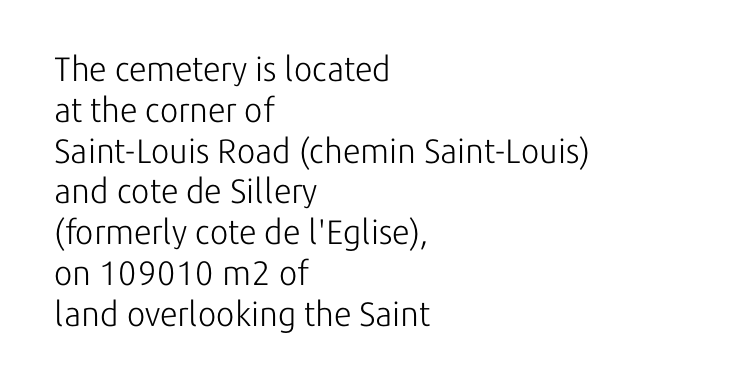
{"serif": "no", "italic": "no", "bold": "no", "weight": "light", "width": "normal", "stroke_contrast": "low", "x_height": "medium", "monospaced": "no", "underline": "no", "align": "left", "line_spacing_ratio": 1.2, "letter_spacing": "normal", "letter_spacing_em": 0.0, "glyph_px": 34}
